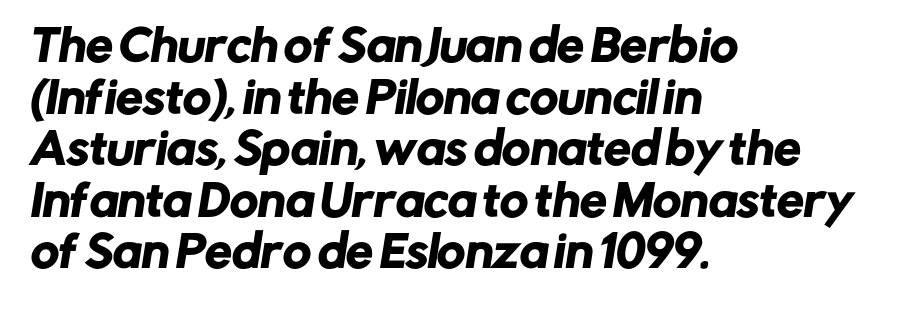
{"serif": "no", "width": "normal", "stroke_contrast": "low", "x_height": "medium", "monospaced": "no", "underline": "no", "align": "left", "line_spacing_ratio": 1.2, "letter_spacing": "normal", "letter_spacing_em": 0.0, "glyph_px": 43}
